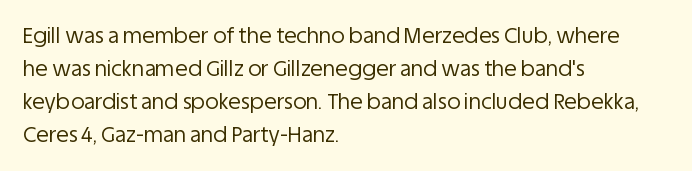
No italicization has been applied; the sample stays upright. This rendering features lettering with no underline. Summary of weight: not heavy and not bold. The typesetter chose a ragged-right arrangement here. The vertical gap from one line to the next is medium.
